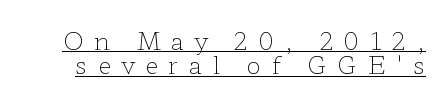
Q: Is the text bold? A: No.
Q: Is the text italic (slanted)? A: No, it is upright.
Q: Is the text underlined? A: Yes.
Q: Is the spacing between letters normal or unusually wide? A: Unusually wide.
Q: Is the spacing between lines tight, normal or loose? A: Tight.
